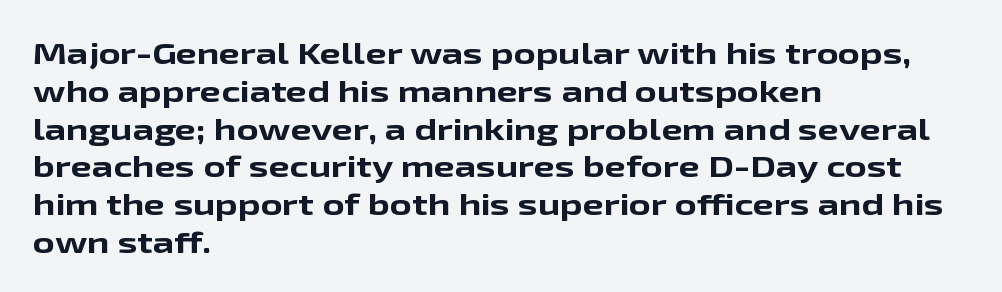
Compared with a centered layout, this one pins lines to the left instead. Tracking here is standard; glyphs follow each other at the usual distance. Students, observe: this is what conventionally led text looks like. Nope, no serifs anywhere on these letters.
